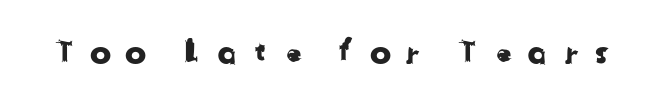
The image shows 32 px sans-serif type; set unusually wide letter spacing (+0.45 em), not underlined; low stroke contrast and a medium x-height.
